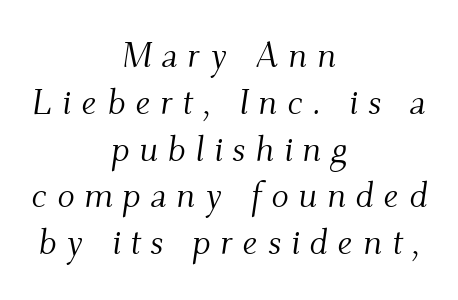
The image shows 36 px light serif type, italic (leaning right); set centered, normal line spacing (1.3x), unusually wide letter spacing (+0.27 em), not underlined; medium stroke contrast and a small x-height.
